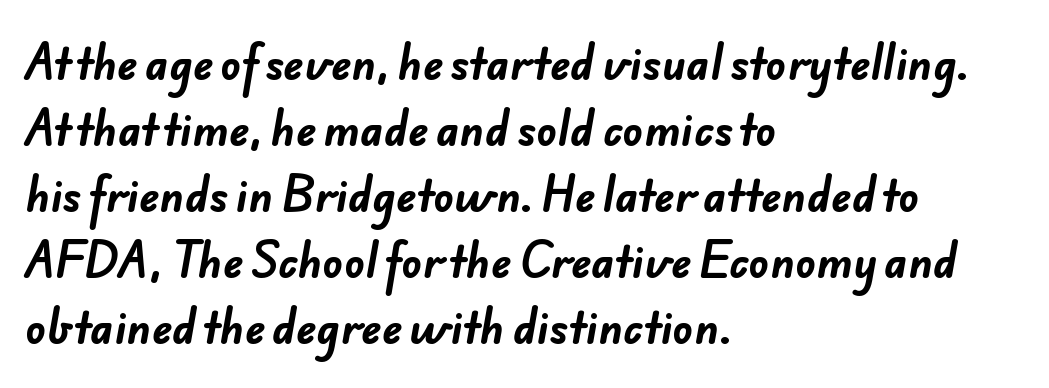
{"serif": "no", "bold": "yes", "weight": "bold", "width": "normal", "stroke_contrast": "low", "x_height": "small", "monospaced": "no", "underline": "no", "align": "left", "line_spacing": "normal", "line_spacing_ratio": 1.57, "letter_spacing": "normal", "letter_spacing_em": 0.0, "glyph_px": 42}
